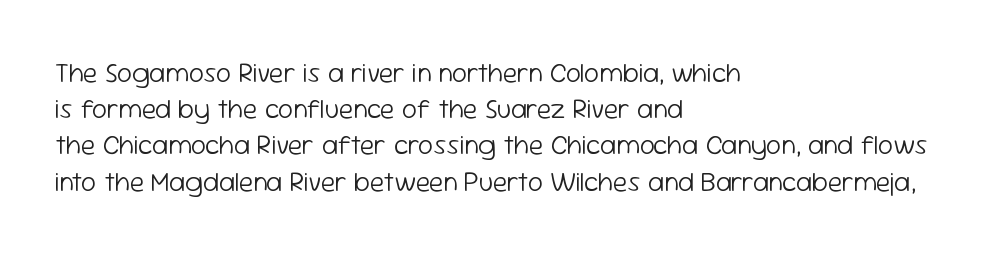
The strokes carry an ordinary text weight at most. Teacher's note: observe the even left margin — that is flush-left alignment. The lines sit at an ordinary, default distance from one another. Does extra space separate the letters? No, they use regular spacing. Posture: vertical. The specimen omits any rule beneath the text block's lines.
